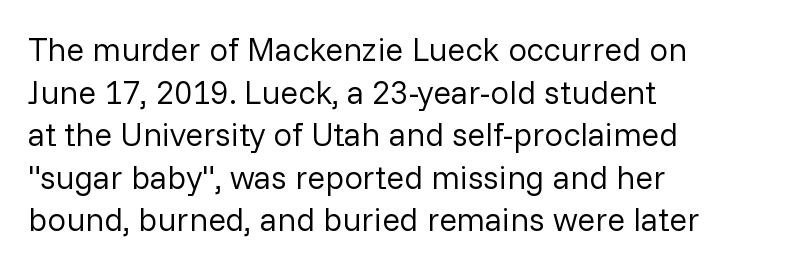
The image shows 33 px regular-weight sans-serif type, upright; set left-aligned, normal line spacing (1.29x), normal letter spacing, not underlined; low stroke contrast and a medium x-height.
